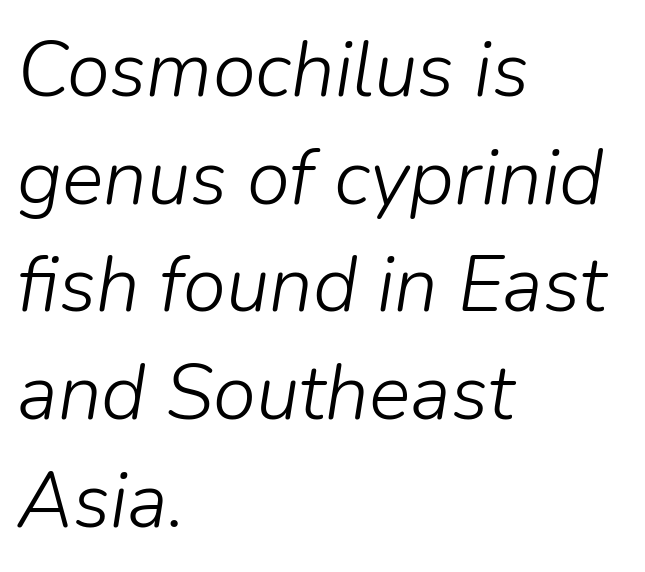
{"italic": "yes", "lean": "right", "slant_degrees": 9, "bold": "no", "weight": "light", "width": "normal", "stroke_contrast": "low", "x_height": "medium", "monospaced": "no", "underline": "no", "align": "left", "line_spacing": "normal", "line_spacing_ratio": 1.38, "letter_spacing": "normal", "letter_spacing_em": 0.0, "glyph_px": 78}
